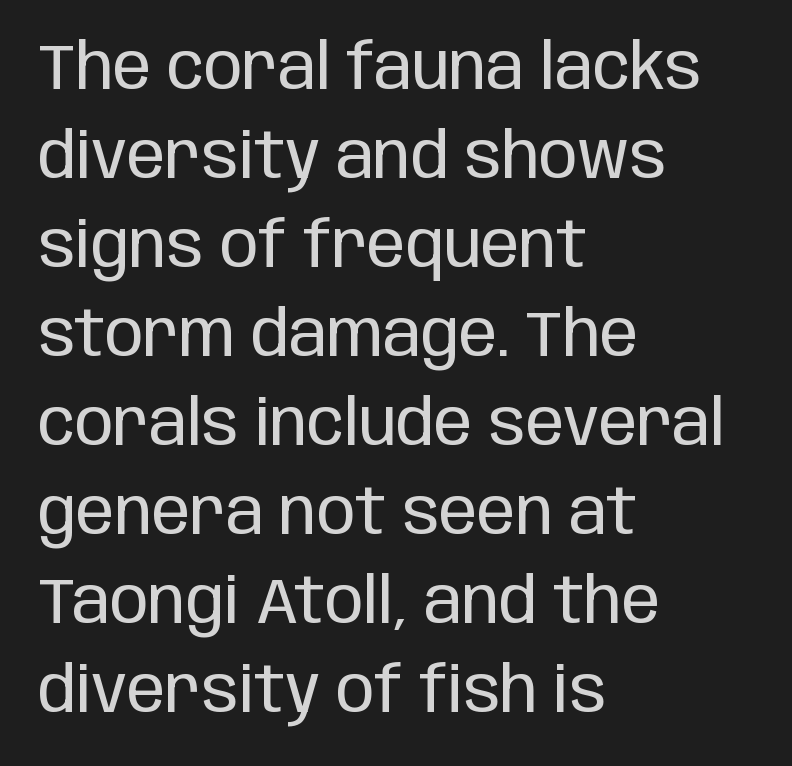
Q: Is the text bold? A: No.
Q: Is the text italic (slanted)? A: No, it is upright.
Q: Is the typeface a serif or a sans-serif typeface? A: Sans-serif.
Q: Is the text underlined? A: No.
Q: How is the paragraph aligned? A: Left-aligned.
Q: Is the spacing between letters normal or unusually wide? A: Normal.
Q: Is the spacing between lines tight, normal or loose? A: Normal.
Q: Width (condensed, normal, or wide)? A: Condensed.
Q: Stroke contrast? A: Low.
Q: x-height? A: Large.
Q: Monospaced? A: No.
